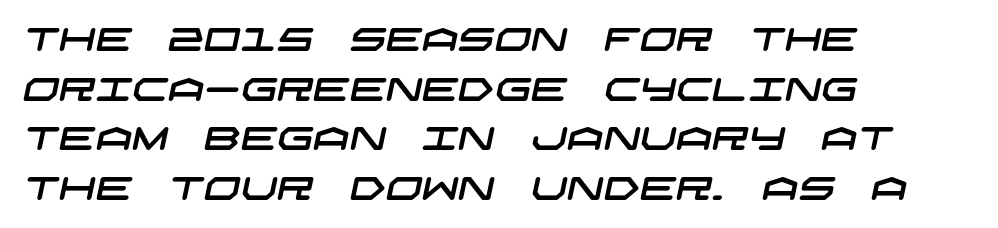
The image shows 32 px wide sans-serif type; set left-aligned, normal line spacing (1.55x), normal letter spacing, not underlined; low stroke contrast and a large x-height.
